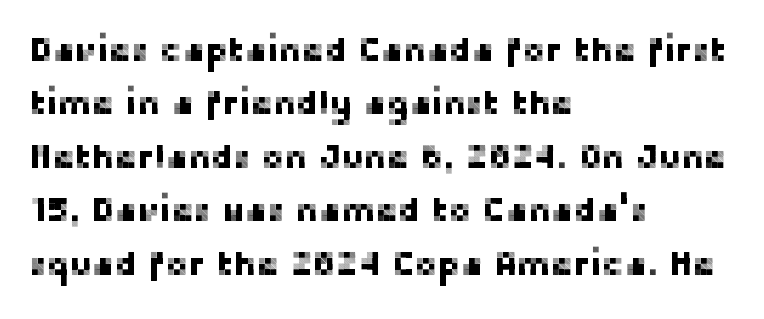
Is this a fixed-width face? No — the glyphs have proportional, varying widths. Nothing unusual about the tracking: characters are spaced as the font intends. The characters display no serif detailing; their extremities are plain. Horizontal alignment here is leftward, the default for most running prose.
